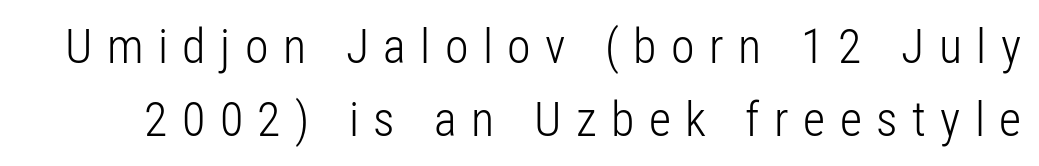
The image shows 48 px light, condensed sans-serif type, upright; set normal line spacing (1.52x), unusually wide letter spacing (+0.3 em), not underlined; low stroke contrast and a medium x-height.
